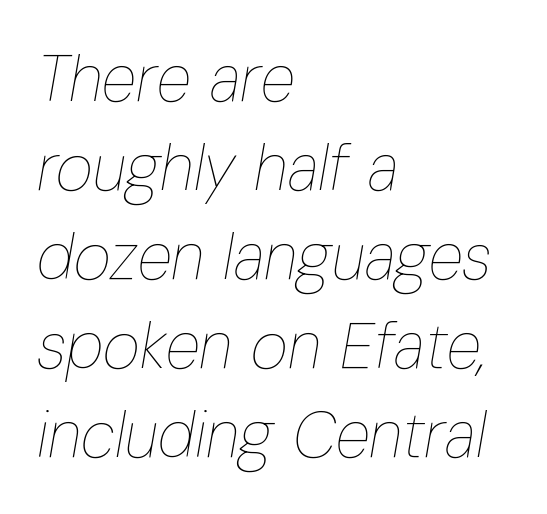
Q: Is the text bold? A: No.
Q: Is the text italic (slanted)? A: Yes, it leans right by about 10 degrees.
Q: Is the text underlined? A: No.
Q: How is the paragraph aligned? A: Left-aligned.
Q: Is the spacing between letters normal or unusually wide? A: Normal.
Q: Is the spacing between lines tight, normal or loose? A: Normal.
Q: Width (condensed, normal, or wide)? A: Condensed.
Q: Stroke contrast? A: Low.
Q: x-height? A: Medium.
Q: Monospaced? A: No.
